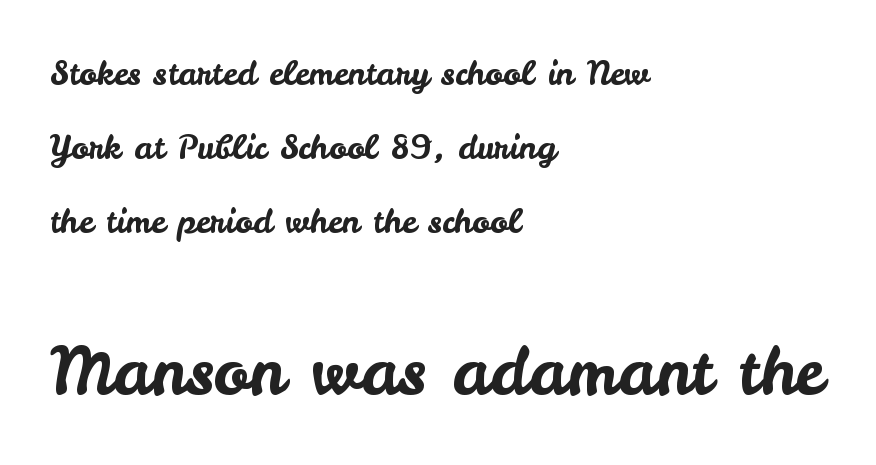
{"serif": "no", "width": "normal", "stroke_contrast": "low", "x_height": "small", "monospaced": "no", "underline": "no", "align": "left", "line_spacing": "loose", "line_spacing_ratio": 2.24, "letter_spacing": "normal", "letter_spacing_em": 0.0, "larger_block": "second", "size_ratio": 2.0, "glyph_px": 66}
